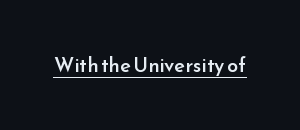
Vertical strokes here are truly vertical. Firm but not heavy-handed strokes: this text is semibold. A typographer would call this underscored text. Students, note that the glyphs here touch the page at normal intervals.
